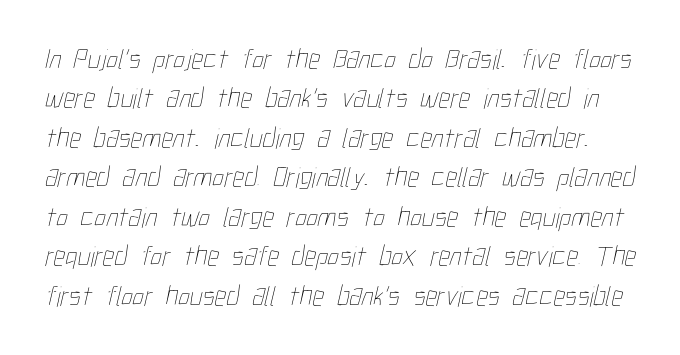
Glyph-to-glyph distance matches everyday printed text. Stems here are at most as thick as an everyday book face. The space beneath each line is pristine and unruled. Think of a printed novel: that variable character pitch is what you see here.
